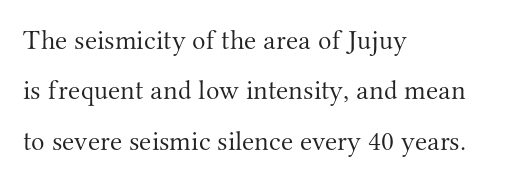
The image shows 28 px light serif type, upright; set left-aligned, line spacing 1.8x, normal letter spacing, not underlined; medium stroke contrast and a small x-height.
